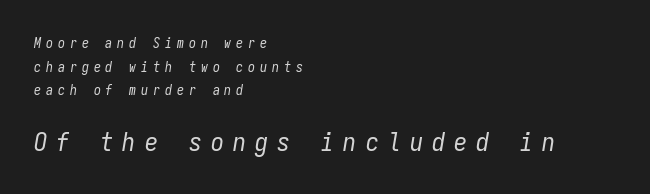
Q: Is the text bold? A: No.
Q: Is the text italic (slanted)? A: Yes, it leans right by about 9 degrees.
Q: Is the text underlined? A: No.
Q: How is the paragraph aligned? A: Left-aligned.
Q: Is the spacing between letters normal or unusually wide? A: Unusually wide.
Q: Is the spacing between lines tight, normal or loose? A: Normal.
Q: Which block of text is set in a larger size, the first (top) or the second (bottom)? A: The second (bottom) one.
